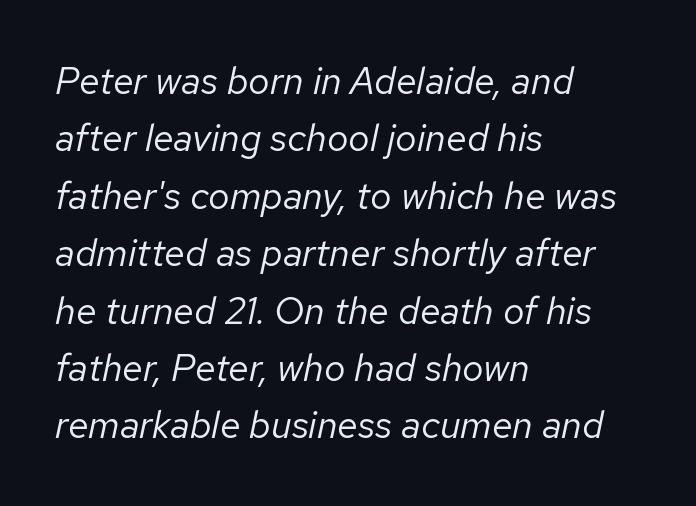
Proportional: the letters do not fall into vertical columns. This sample is left-justified, so line endings fall wherever the words run out. Descenders are the only things crossing below the line. No extra ink here — the face is not bold. The block of text has a typical density, with ordinary space between rows. Italic? Definitely — the glyphs are oblique.
